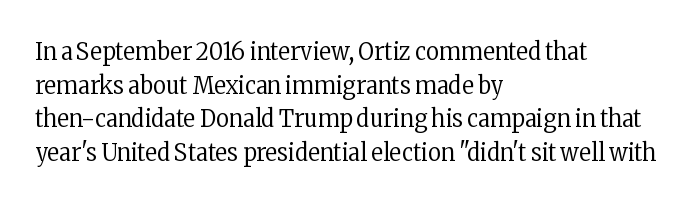
Honestly, there is no underline to notice here at all. When letters stand straight like this, we call the style roman or upright. The passage shown stacks its lines at a standard gap. Horizontal alignment here is leftward, the default for most running prose. Ink coverage per letter is moderate at most.
